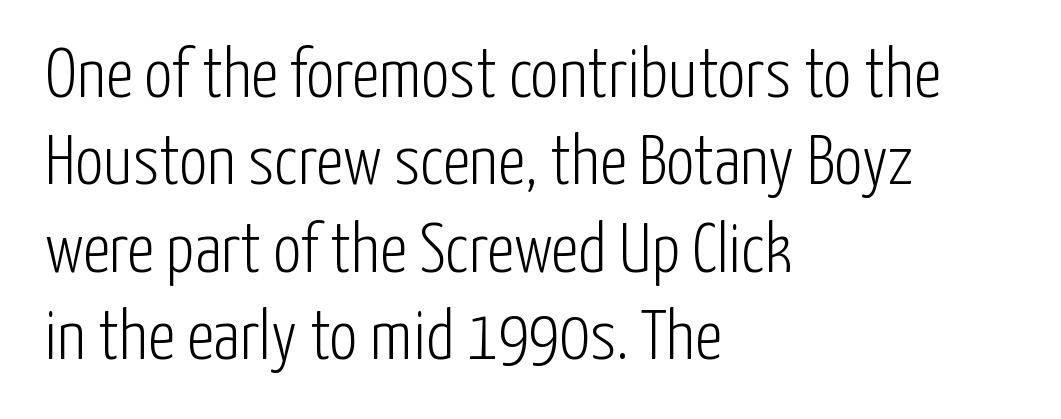
The image shows 70 px light, condensed sans-serif type, upright; set left-aligned, normal line spacing (1.25x), normal letter spacing, not underlined; low stroke contrast and a medium x-height.
